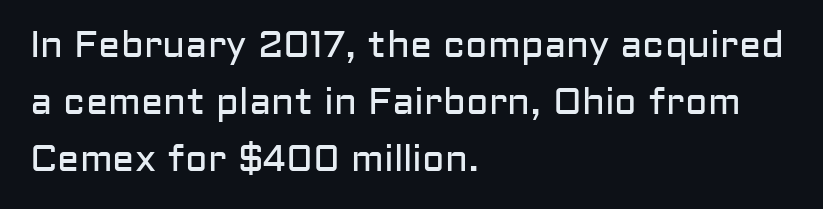
The image shows 37 px regular-weight sans-serif type, upright; set left-aligned, normal line spacing (1.54x), normal letter spacing, not underlined; low stroke contrast and a medium x-height.
